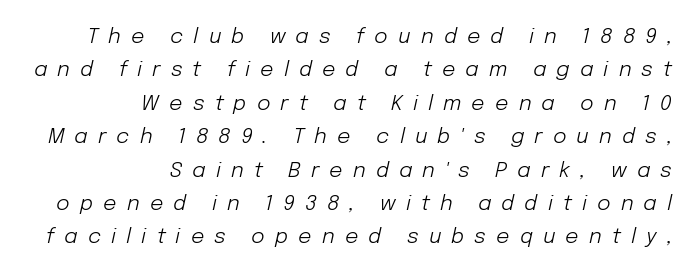
{"italic": "yes", "lean": "right", "slant_degrees": 12, "bold": "no", "underline": "no", "align": "right", "line_spacing": "normal", "line_spacing_ratio": 1.59, "letter_spacing": "wide", "letter_spacing_em": 0.48, "glyph_px": 21}
